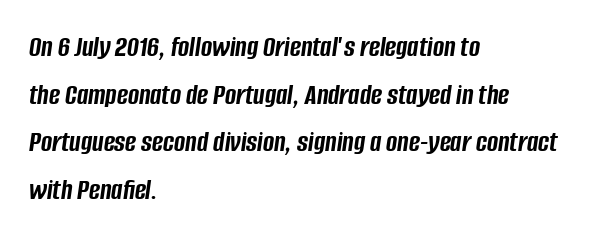
The image shows 30 px semibold, condensed type, italic (leaning right); set left-aligned, normal line spacing (1.59x), normal letter spacing, not underlined; low stroke contrast and a large x-height.
